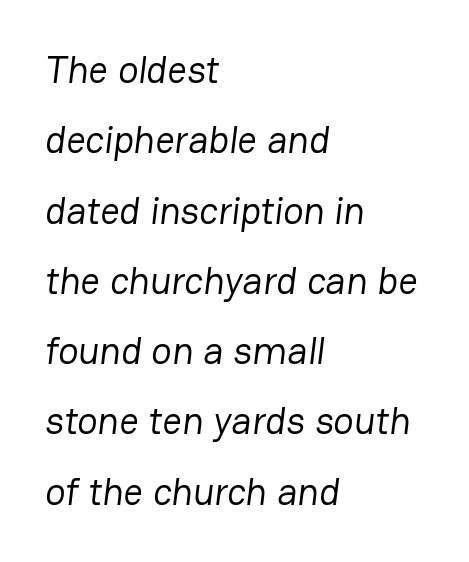
{"serif": "no", "bold": "no", "weight": "regular", "width": "normal", "stroke_contrast": "low", "x_height": "medium", "monospaced": "no", "underline": "no", "align": "left", "line_spacing_ratio": 1.85, "letter_spacing": "normal", "letter_spacing_em": 0.0, "glyph_px": 38}
